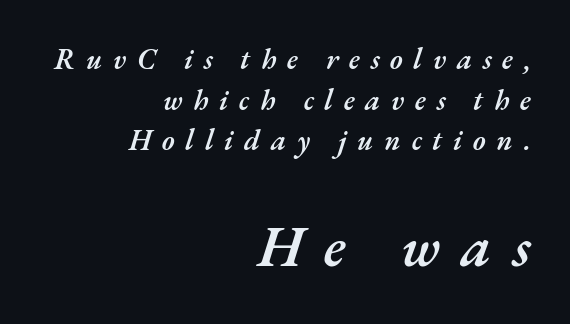
The image shows 58 px semibold type, italic (leaning right); set right-aligned, normal line spacing (1.4x), unusually wide letter spacing (+0.37 em), not underlined; the second (bottom) block is 2.0x larger; medium stroke contrast and a small x-height.
